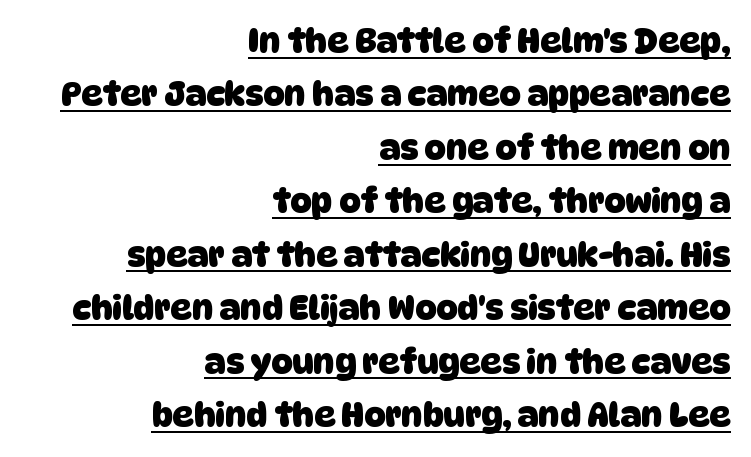
Look at the bottom of the vertical strokes: they stop flat, with no serifs. Short and long lines alike share a common ending point at right. Students, observe the line beneath the letters — that is underlining. As a designer I'd log this as weight 700, bold. Line spacing here is normal.
